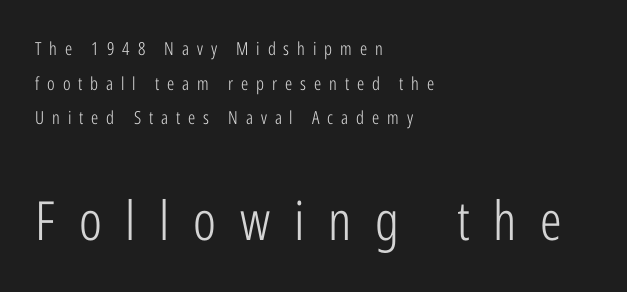
Q: Is the text bold? A: No.
Q: Is the text italic (slanted)? A: No, it is upright.
Q: Is the typeface a serif or a sans-serif typeface? A: Sans-serif.
Q: Is the text underlined? A: No.
Q: How is the paragraph aligned? A: Left-aligned.
Q: Is the spacing between letters normal or unusually wide? A: Unusually wide.
Q: Is the spacing between lines tight, normal or loose? A: Loose.
Q: Which block of text is set in a larger size, the first (top) or the second (bottom)? A: The second (bottom) one.
Q: Width (condensed, normal, or wide)? A: Condensed.
Q: Stroke contrast? A: Low.
Q: x-height? A: Medium.
Q: Monospaced? A: No.
